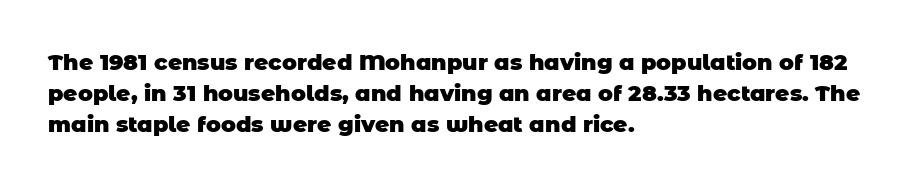
Is there much room between lines? A standard amount, neither cramped nor airy. You could call the tracking neutral — neither tight nor loose. Typesetter's note: full bold, strokes at maximum text heaviness. Glance below the letters and you will spot only blank space.
